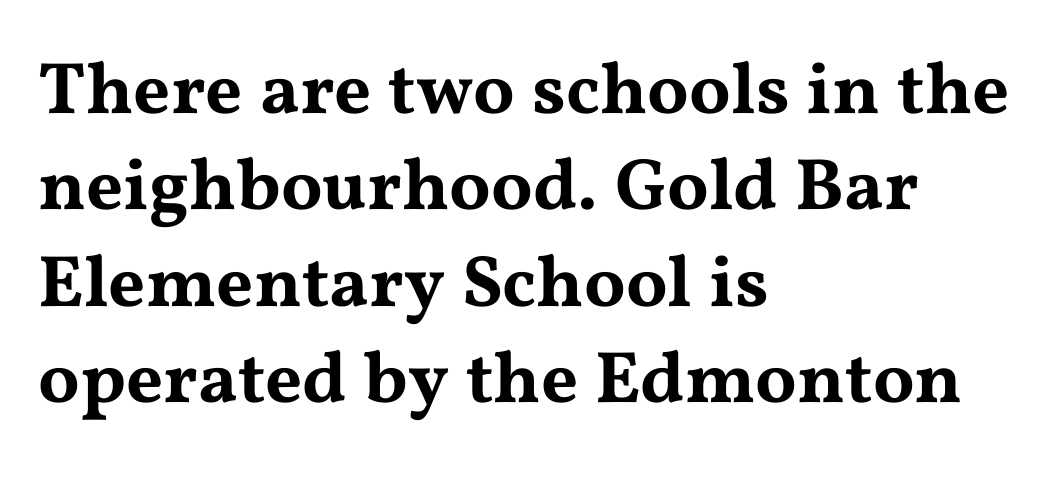
{"serif": "yes", "italic": "no", "width": "wide", "stroke_contrast": "medium", "x_height": "medium", "monospaced": "no", "underline": "no", "align": "left", "line_spacing": "normal", "line_spacing_ratio": 1.32, "letter_spacing": "normal", "letter_spacing_em": 0.0, "glyph_px": 73}
